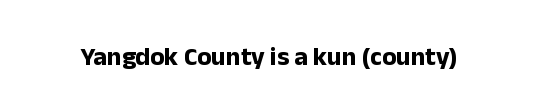
Only glyphs here, with clear space below each row. Rendered with straight, roman letterforms. The glyphs have the mass of a bold cut. Observe the ordinary spacing: letters are neighbours, not strangers.
